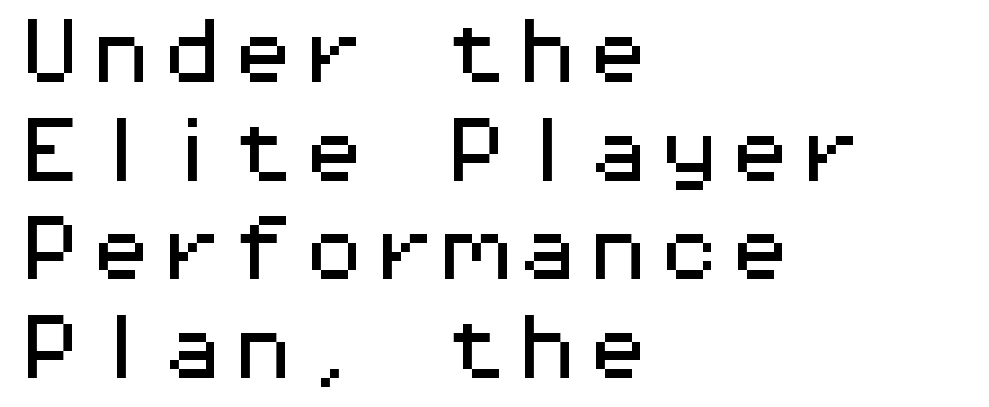
Rendered with straight, roman letterforms. Notice how the passage keeps a crisp vertical edge on the left only. Tracking here is standard; glyphs follow each other at the usual distance. Regarding serifs, this sample does without them. The space directly below the letters is spotless.
